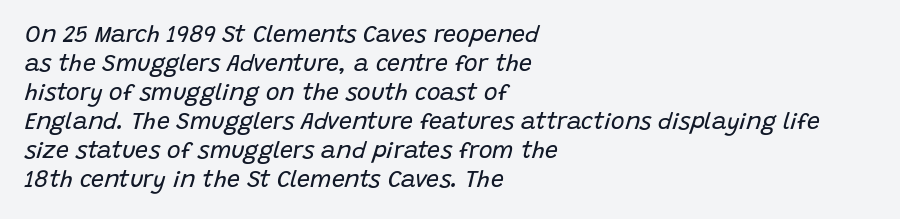
{"italic": "yes", "lean": "right", "slant_degrees": 15, "bold": "no", "underline": "no", "align": "left", "line_spacing": "normal", "line_spacing_ratio": 1.26, "letter_spacing": "normal", "letter_spacing_em": 0.0, "glyph_px": 23}
